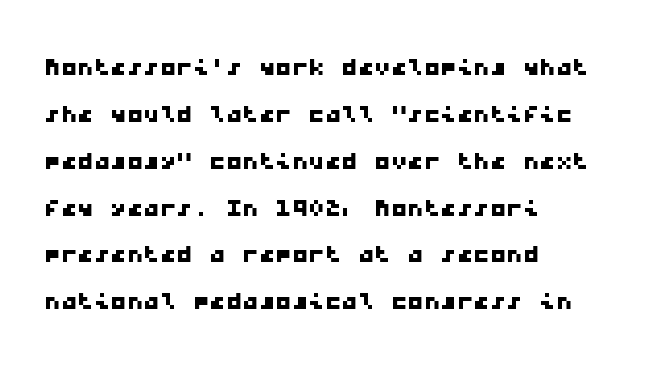
Q: Is the typeface a serif or a sans-serif typeface? A: Sans-serif.
Q: Is the text underlined? A: No.
Q: How is the paragraph aligned? A: Left-aligned.
Q: Is the spacing between letters normal or unusually wide? A: Normal.
Q: Is the spacing between lines tight, normal or loose? A: Normal.
Q: Width (condensed, normal, or wide)? A: Wide.
Q: Stroke contrast? A: Low.
Q: x-height? A: Medium.
Q: Monospaced? A: Yes.
